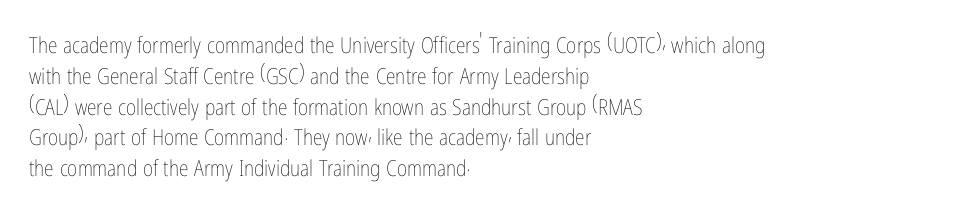
The image shows 22 px text type, upright; set left-aligned, normal line spacing (1.4x), normal letter spacing, not underlined.
